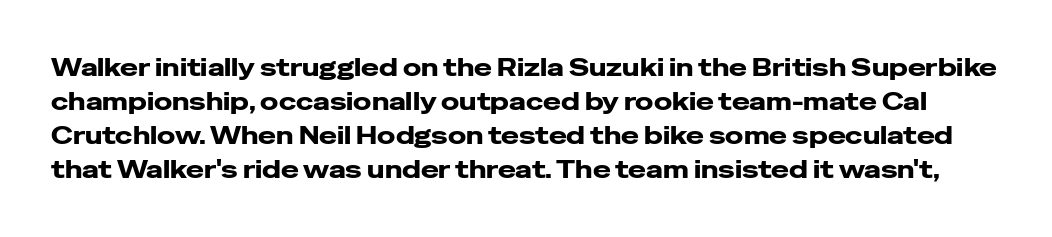
{"italic": "no", "underline": "no", "line_spacing": "normal", "line_spacing_ratio": 1.41, "letter_spacing": "normal", "letter_spacing_em": 0.0, "glyph_px": 24}
